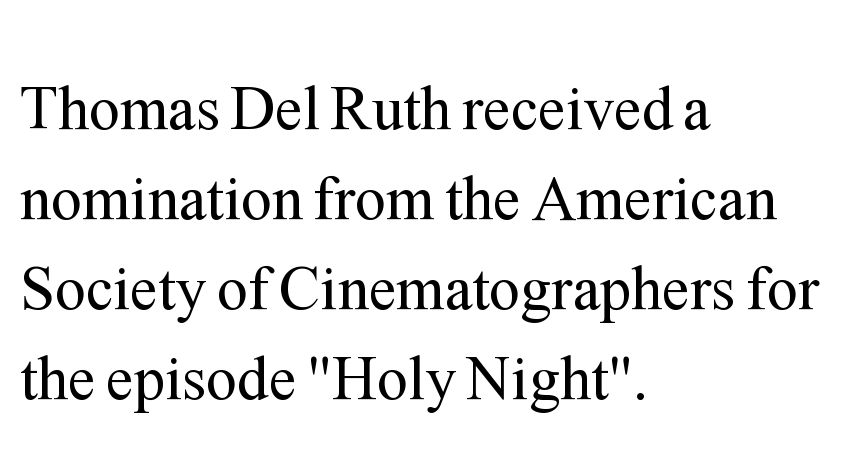
{"serif": "yes", "italic": "no", "bold": "no", "weight": "regular", "width": "normal", "stroke_contrast": "medium", "x_height": "medium", "monospaced": "no", "underline": "no", "align": "left", "line_spacing": "normal", "line_spacing_ratio": 1.45, "letter_spacing": "normal", "letter_spacing_em": 0.0, "glyph_px": 62}
